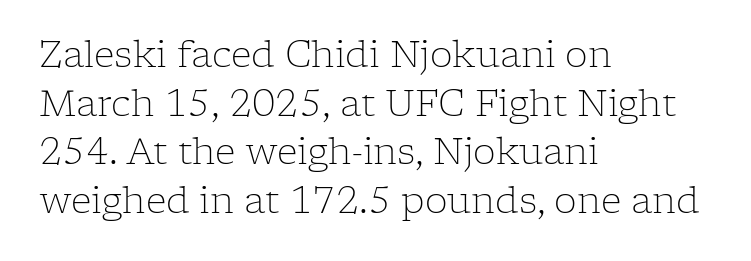
The image shows 36 px light serif type, upright; set left-aligned, normal line spacing (1.35x), normal letter spacing, not underlined; low stroke contrast and a medium x-height.
